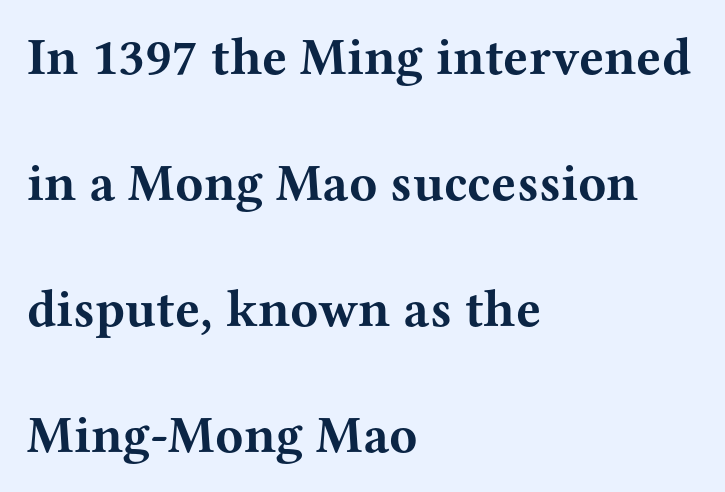
{"serif": "yes", "italic": "no", "bold": "yes", "weight": "bold", "width": "wide", "stroke_contrast": "medium", "x_height": "medium", "monospaced": "no", "underline": "no", "align": "left", "line_spacing": "loose", "line_spacing_ratio": 2.42, "letter_spacing": "normal", "letter_spacing_em": 0.0, "glyph_px": 52}
